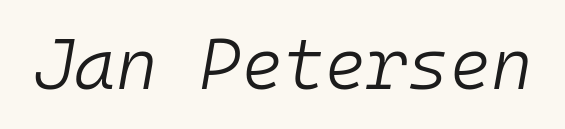
The image shows 71 px light type, italic (leaning right), monospaced; set normal letter spacing, not underlined; low stroke contrast and a medium x-height.
